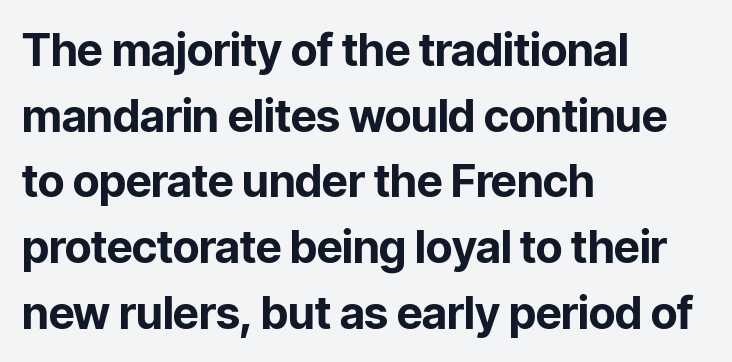
The image shows 45 px bold sans-serif type, upright; set left-aligned, normal line spacing (1.46x), normal letter spacing, not underlined; low stroke contrast and a medium x-height.
